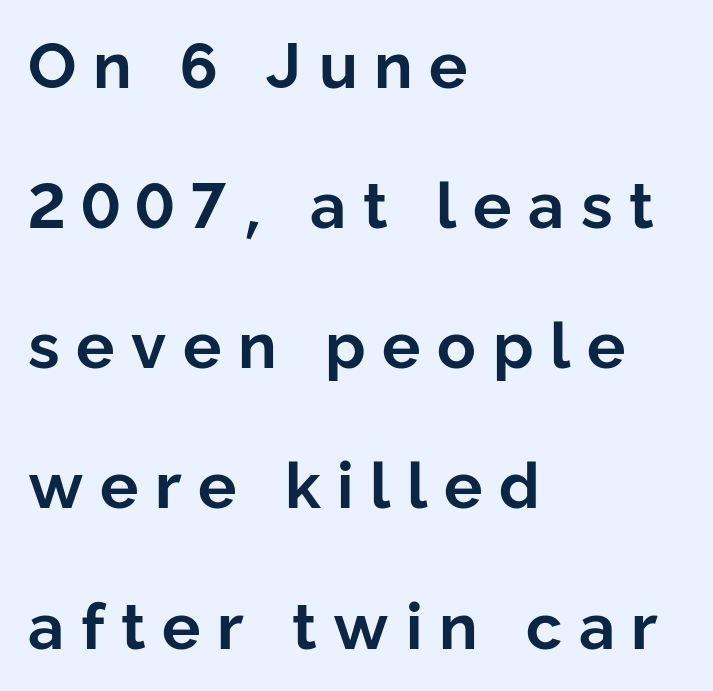
Q: Is the text bold? A: Yes.
Q: Is the text italic (slanted)? A: No, it is upright.
Q: Is the typeface a serif or a sans-serif typeface? A: Sans-serif.
Q: Is the text underlined? A: No.
Q: How is the paragraph aligned? A: Left-aligned.
Q: Is the spacing between letters normal or unusually wide? A: Unusually wide.
Q: Is the spacing between lines tight, normal or loose? A: Loose.
Q: Width (condensed, normal, or wide)? A: Normal.
Q: Stroke contrast? A: Low.
Q: x-height? A: Medium.
Q: Monospaced? A: No.
